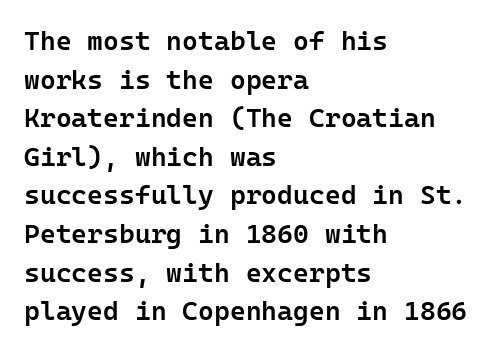
Q: Is the text bold? A: Semi-bold.
Q: Is the text italic (slanted)? A: No, it is upright.
Q: Is the text underlined? A: No.
Q: How is the paragraph aligned? A: Left-aligned.
Q: Is the spacing between letters normal or unusually wide? A: Normal.
Q: Is the spacing between lines tight, normal or loose? A: Normal.
